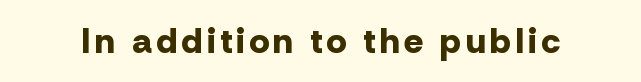
Heavy-handed strokes throughout: this text is bold. Typographically, this falls in the sans-serif category. Is this a fixed-width face? No — the glyphs have proportional, varying widths. Unmarked baselines from the first word to the last.
